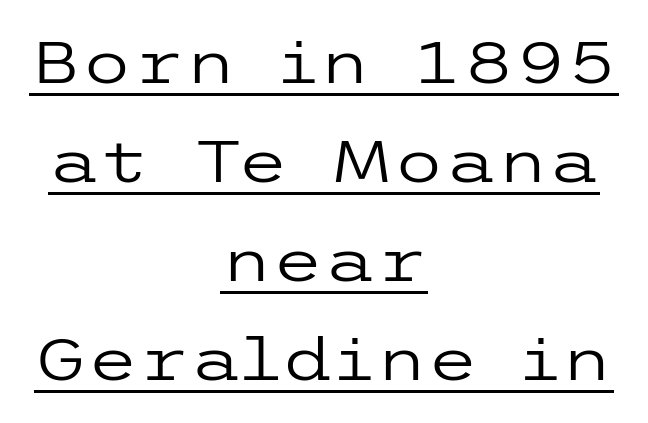
{"serif": "no", "italic": "no", "bold": "no", "weight": "regular", "width": "wide", "stroke_contrast": "low", "x_height": "medium", "underline": "yes", "align": "center", "line_spacing": "normal", "line_spacing_ratio": 1.68, "letter_spacing": "normal", "letter_spacing_em": 0.0, "glyph_px": 59}
